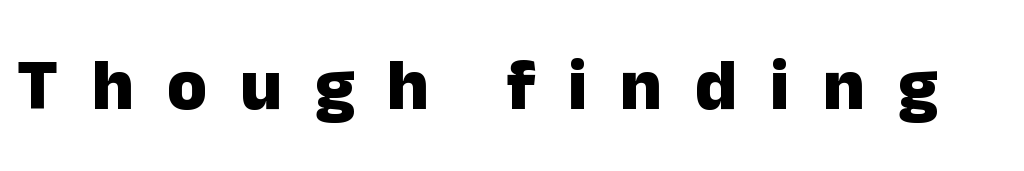
The tracking jumps out immediately: characters are airy and widely separated. Summary of weight: heavy, a full bold. A bare baseline throughout the passage. Vertical strokes here are truly vertical. Character widths vary here, with narrow letters taking less room than wide ones. The typeface chosen for these lines omits serifs.
